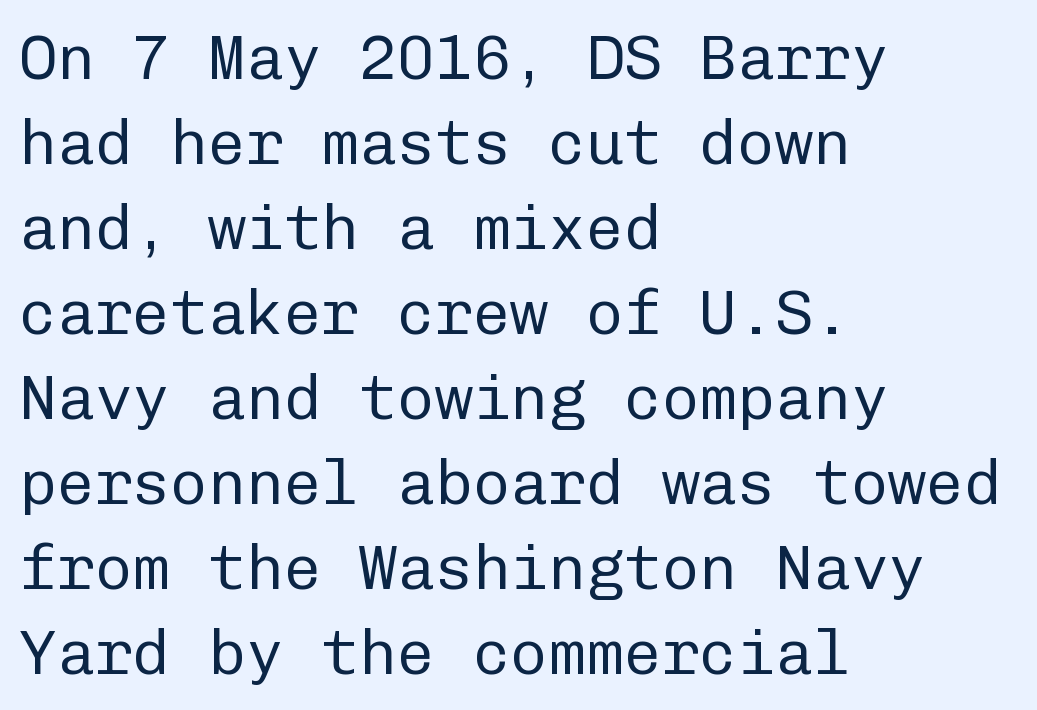
The image shows 63 px regular-weight sans-serif type, upright, monospaced; set left-aligned, normal line spacing (1.35x), normal letter spacing, not underlined; low stroke contrast and a medium x-height.
